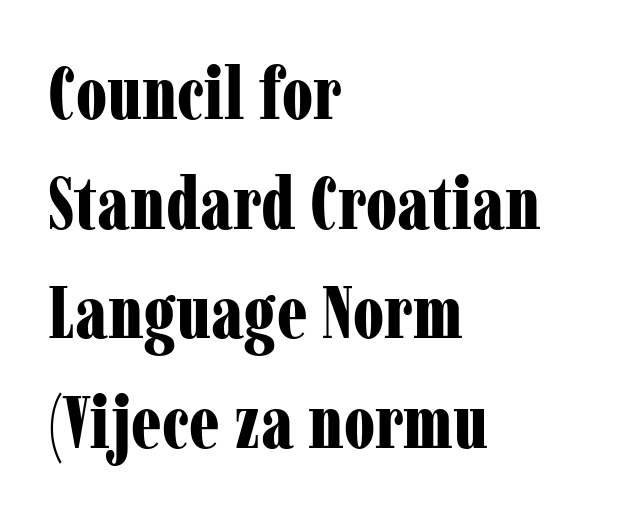
Q: Is the text bold? A: Yes.
Q: Is the text italic (slanted)? A: No, it is upright.
Q: Is the typeface a serif or a sans-serif typeface? A: Serif.
Q: Is the text underlined? A: No.
Q: How is the paragraph aligned? A: Left-aligned.
Q: Is the spacing between letters normal or unusually wide? A: Normal.
Q: Is the spacing between lines tight, normal or loose? A: Normal.
Q: Width (condensed, normal, or wide)? A: Condensed.
Q: Stroke contrast? A: Low.
Q: x-height? A: Medium.
Q: Monospaced? A: No.
